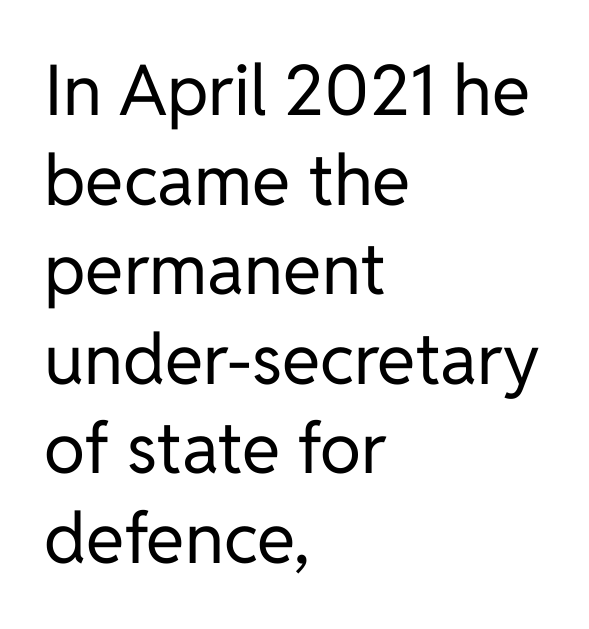
The image shows 70 px regular-weight sans-serif type, upright; set left-aligned, normal line spacing (1.28x), normal letter spacing, not underlined; low stroke contrast and a medium x-height.
